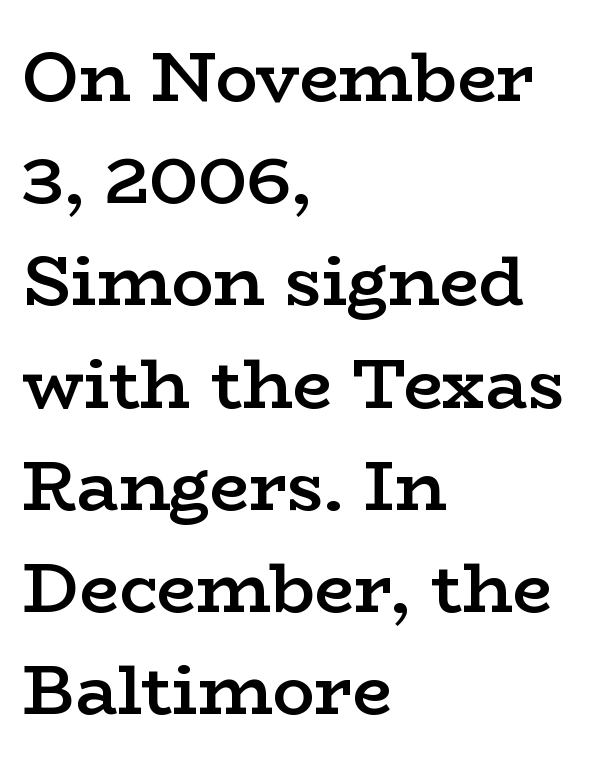
The image shows 70 px semibold, wide serif type, upright; set left-aligned, normal line spacing (1.46x), normal letter spacing, not underlined; low stroke contrast and a medium x-height.
